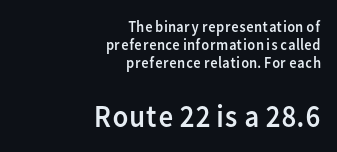
The image shows 32 px regular-weight sans-serif type, upright; set right-aligned, tight line spacing (1.11x), normal letter spacing, not underlined; the second (bottom) block is 2.0x larger; low stroke contrast and a medium x-height.
